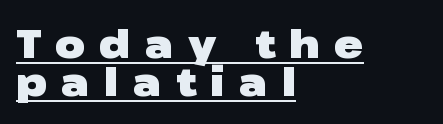
The image shows 39 px heavy, wide sans-serif type, upright; set left-aligned, tight line spacing (0.97x), unusually wide letter spacing (+0.37 em), underlined; low stroke contrast and a medium x-height.
